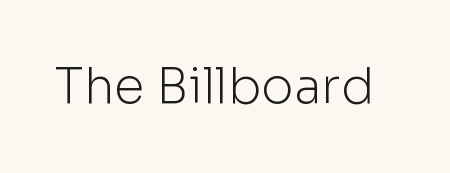
Q: Is the text bold? A: No.
Q: Is the text italic (slanted)? A: No, it is upright.
Q: Is the typeface a serif or a sans-serif typeface? A: Sans-serif.
Q: Is the text underlined? A: No.
Q: Is the spacing between letters normal or unusually wide? A: Normal.
Q: Width (condensed, normal, or wide)? A: Normal.
Q: Stroke contrast? A: Low.
Q: x-height? A: Medium.
Q: Monospaced? A: No.
